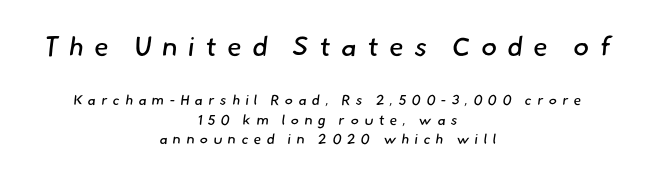
Q: Is the text bold? A: No.
Q: Is the text underlined? A: No.
Q: How is the paragraph aligned? A: Centered.
Q: Is the spacing between letters normal or unusually wide? A: Unusually wide.
Q: Is the spacing between lines tight, normal or loose? A: Normal.
Q: Which block of text is set in a larger size, the first (top) or the second (bottom)? A: The first (top) one.
